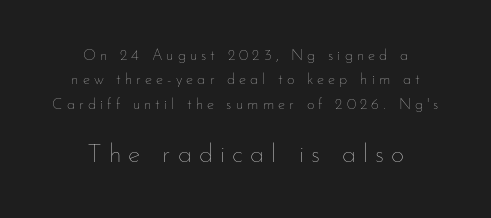
{"italic": "no", "bold": "no", "underline": "no", "align": "center", "line_spacing": "normal", "line_spacing_ratio": 1.63, "letter_spacing": "wide", "letter_spacing_em": 0.27, "larger_block": "second", "size_ratio": 1.73, "glyph_px": 26}
